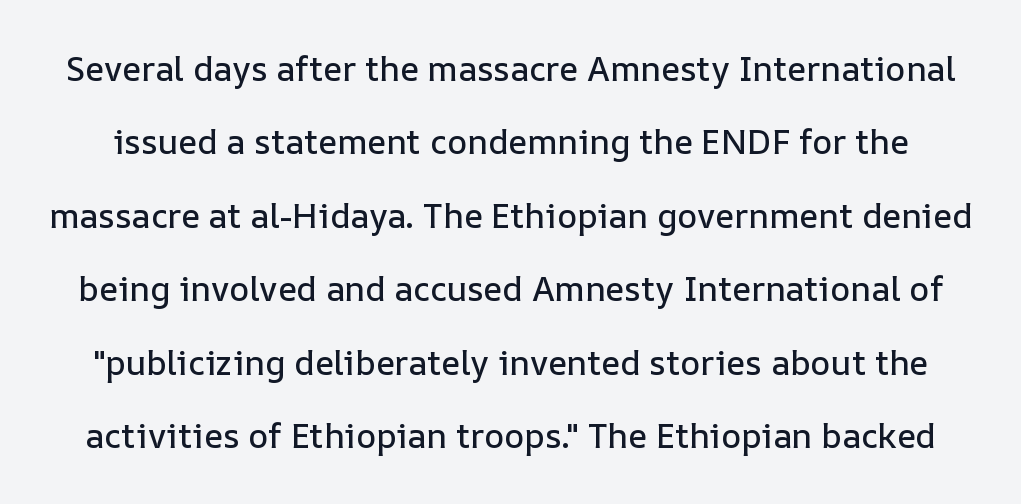
Q: Is the text italic (slanted)? A: No, it is upright.
Q: Is the text underlined? A: No.
Q: Is the spacing between letters normal or unusually wide? A: Normal.
Q: Is the spacing between lines tight, normal or loose? A: Loose.
Q: Width (condensed, normal, or wide)? A: Normal.
Q: Stroke contrast? A: Low.
Q: x-height? A: Medium.
Q: Monospaced? A: No.
